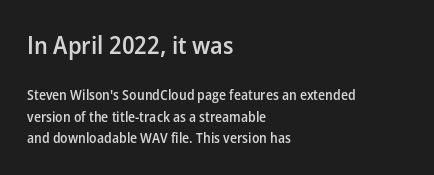
Q: Is the text bold? A: Semi-bold.
Q: Is the text italic (slanted)? A: No, it is upright.
Q: Is the text underlined? A: No.
Q: How is the paragraph aligned? A: Left-aligned.
Q: Is the spacing between letters normal or unusually wide? A: Normal.
Q: Is the spacing between lines tight, normal or loose? A: Normal.
Q: Which block of text is set in a larger size, the first (top) or the second (bottom)? A: The first (top) one.
